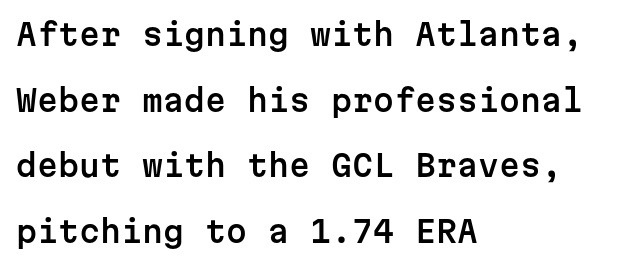
Q: Is the text italic (slanted)? A: No, it is upright.
Q: Is the typeface a serif or a sans-serif typeface? A: Sans-serif.
Q: Is the text underlined? A: No.
Q: How is the paragraph aligned? A: Left-aligned.
Q: Is the spacing between letters normal or unusually wide? A: Normal.
Q: Is the spacing between lines tight, normal or loose? A: Loose.
Q: Width (condensed, normal, or wide)? A: Normal.
Q: Stroke contrast? A: Low.
Q: x-height? A: Medium.
Q: Monospaced? A: Yes.
